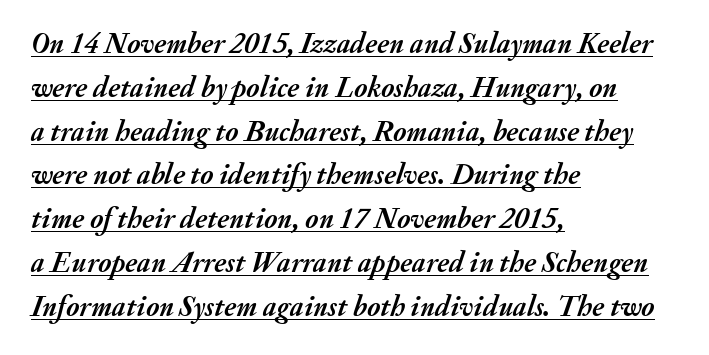
The image shows 29 px semibold type, italic (leaning right); set left-aligned, normal line spacing (1.51x), normal letter spacing, underlined; medium stroke contrast and a small x-height.
